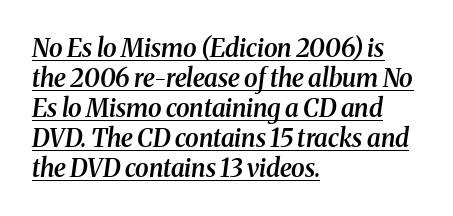
{"italic": "yes", "lean": "right", "slant_degrees": 8, "bold": "semi", "underline": "yes", "align": "left", "line_spacing_ratio": 1.2, "letter_spacing": "normal", "letter_spacing_em": 0.0, "glyph_px": 25}
